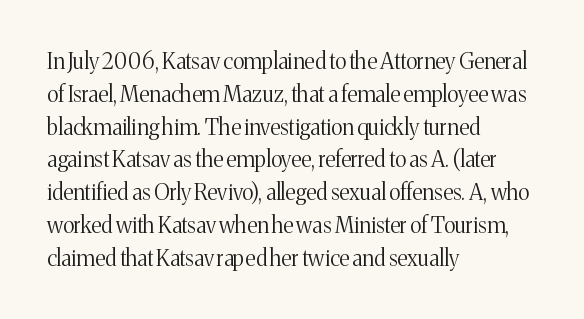
The image shows 22 px text type, upright; set left-aligned, normal line spacing (1.49x), normal letter spacing, not underlined.
